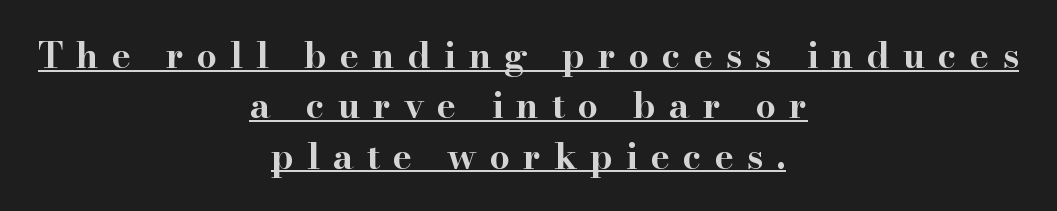
Q: Is the text bold? A: Yes.
Q: Is the text italic (slanted)? A: No, it is upright.
Q: Is the typeface a serif or a sans-serif typeface? A: Serif.
Q: Is the text underlined? A: Yes.
Q: How is the paragraph aligned? A: Centered.
Q: Is the spacing between letters normal or unusually wide? A: Unusually wide.
Q: Is the spacing between lines tight, normal or loose? A: Normal.
Q: Width (condensed, normal, or wide)? A: Wide.
Q: Stroke contrast? A: High.
Q: x-height? A: Small.
Q: Monospaced? A: No.
